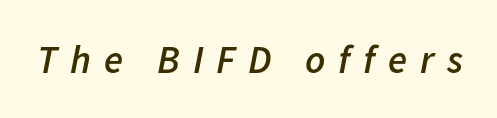
The image shows 39 px semibold type, italic (leaning right); set unusually wide letter spacing (+0.33 em), not underlined; low stroke contrast and a medium x-height.
